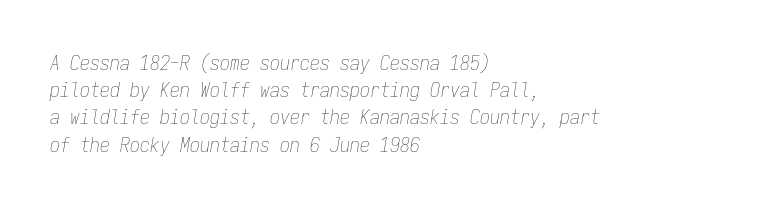
The paragraph shown leans on its left margin. Stem width sits at or under what a default text font uses. Letter spacing: default. Rows of type keep a routine distance in the vertical direction. The font's italic variant was chosen for this text. Words float on clear page, feet unadorned.
